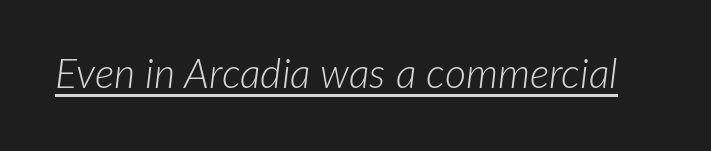
{"italic": "yes", "lean": "right", "slant_degrees": 7, "bold": "no", "weight": "light", "width": "normal", "stroke_contrast": "low", "x_height": "medium", "monospaced": "no", "underline": "yes", "letter_spacing": "normal", "letter_spacing_em": 0.0, "glyph_px": 41}
